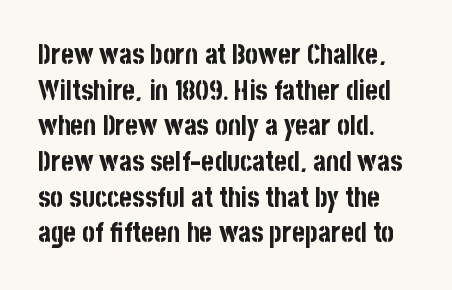
{"italic": "no", "bold": "yes", "underline": "no", "align": "left", "line_spacing": "normal", "line_spacing_ratio": 1.32, "letter_spacing": "normal", "letter_spacing_em": 0.0, "glyph_px": 27}
